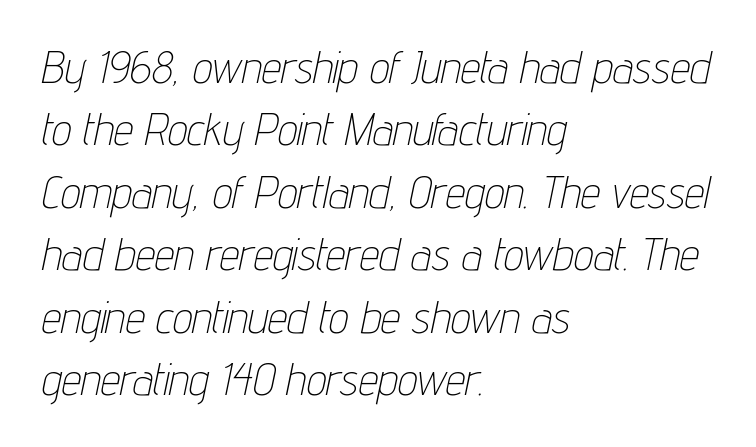
Bare-footed words on every line. When letters slant like this, we call the style italic. No letter is thick-stroked: the sample isn't bold. The lines in this sample share a left origin and differ only in where they stop.
